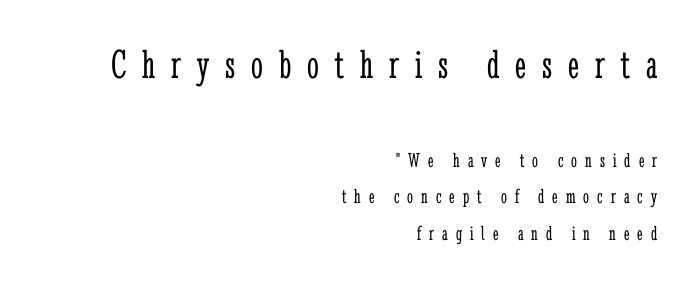
{"serif": "yes", "italic": "no", "bold": "no", "weight": "light", "width": "condensed", "stroke_contrast": "low", "x_height": "medium", "monospaced": "no", "underline": "no", "align": "right", "line_spacing_ratio": 1.76, "letter_spacing": "wide", "letter_spacing_em": 0.38, "larger_block": "first", "size_ratio": 2.0, "glyph_px": 42}
